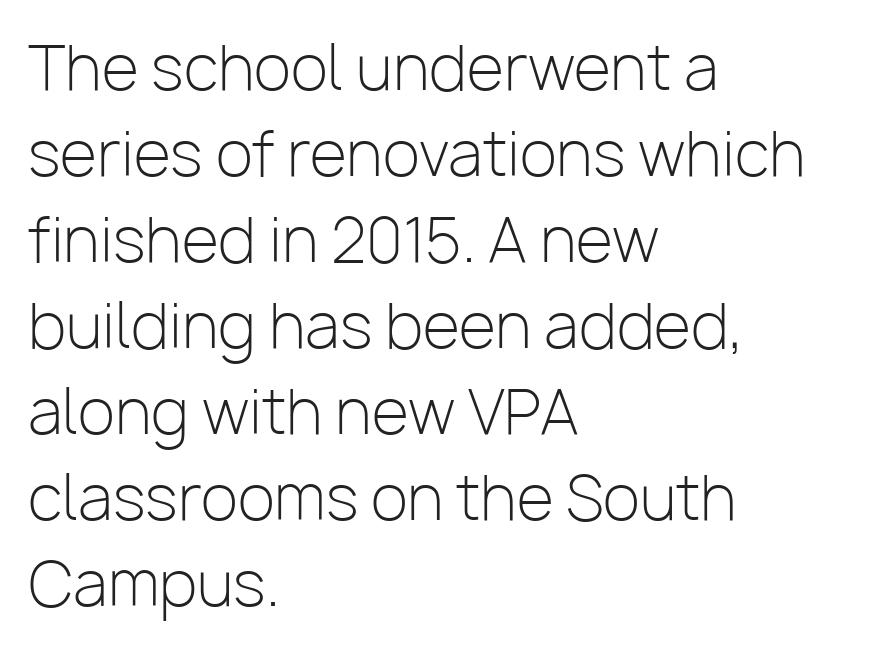
Weight: in the light-to-regular range. A normal amount of white space separates one row of letters from the next. The tracking reads as untouched default to a designer's eye. If you drew a line through each stem, it would be perfectly vertical. If you drew a ruler down the left edge, every line would touch it. Any mark beneath the type? The region is blank.
